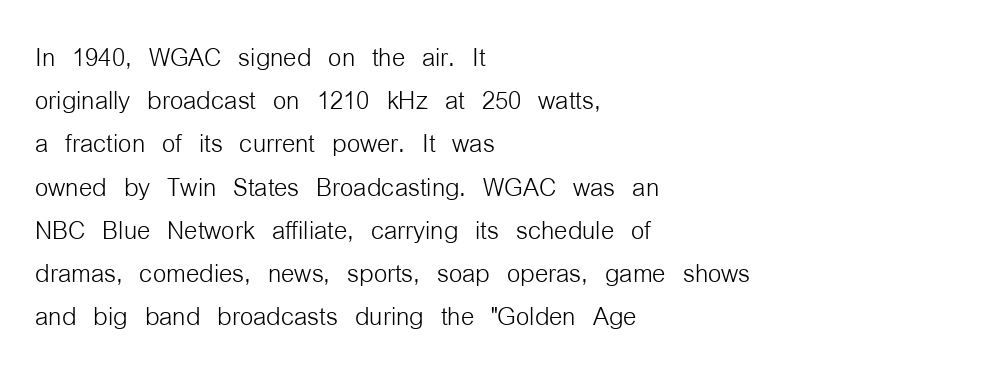
Honestly, the letter spacing is just normal — you wouldn't notice it. No feet cap the strokes, marking this as sans-serif type. Note the varied advance widths — an 'i' is clearly narrower than an 'm'. Glance below the letters and you will spot only blank space. Stems here are at most as thick as an everyday book face.
